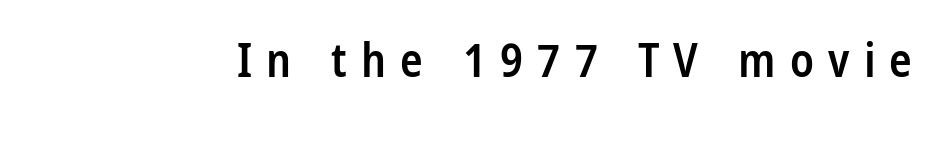
{"serif": "no", "italic": "no", "bold": "semi", "weight": "semibold", "width": "condensed", "stroke_contrast": "low", "x_height": "medium", "monospaced": "no", "underline": "no", "letter_spacing": "wide", "letter_spacing_em": 0.3, "glyph_px": 47}
